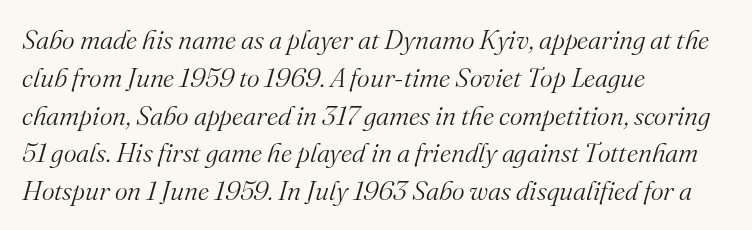
{"italic": "yes", "lean": "right", "slant_degrees": 16, "bold": "no", "underline": "no", "align": "left", "line_spacing": "normal", "line_spacing_ratio": 1.4, "letter_spacing": "normal", "letter_spacing_em": 0.0, "glyph_px": 27}
